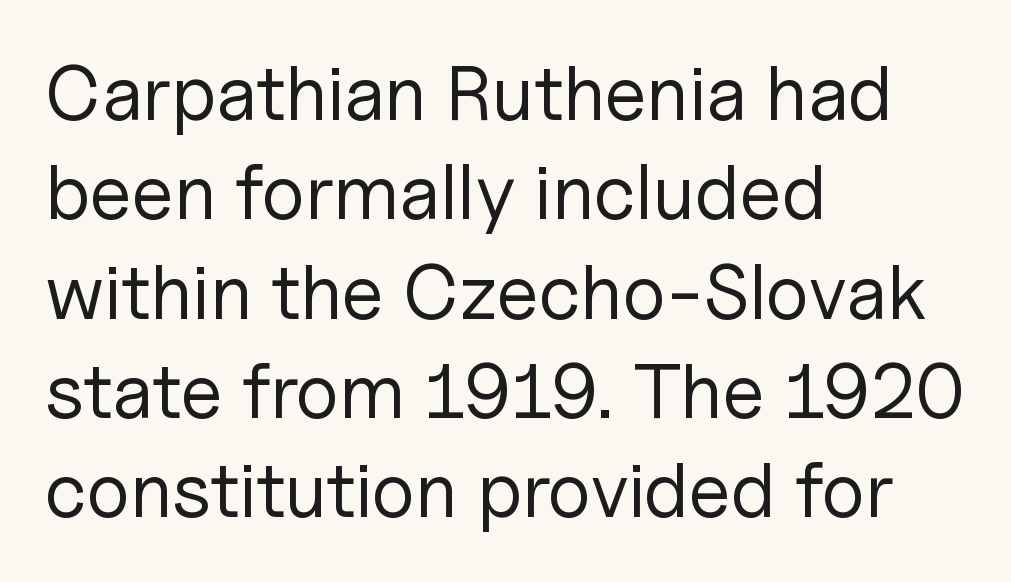
The image shows 77 px regular-weight sans-serif type, upright; set left-aligned, normal line spacing (1.29x), normal letter spacing, not underlined; low stroke contrast and a medium x-height.
